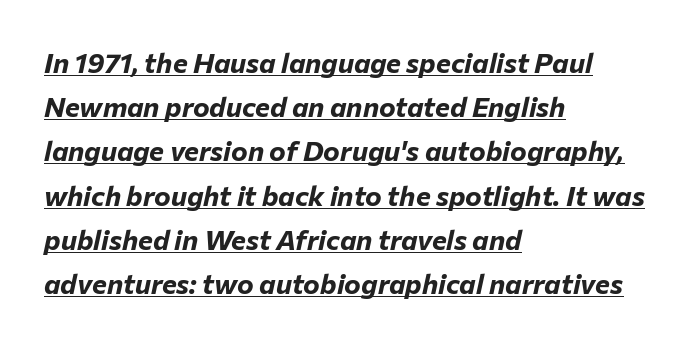
The image shows 28 px bold type, italic (leaning right); set left-aligned, normal line spacing (1.58x), normal letter spacing, underlined; low stroke contrast and a medium x-height.
